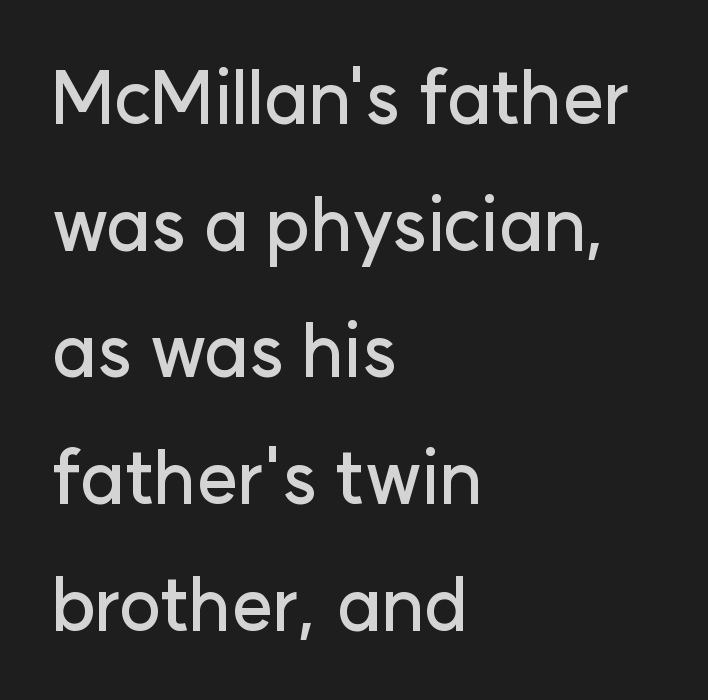
The face used here is proportionally spaced, like ordinary book or web type. Look at the tracking — it's just the regular setting, nothing added. One-word summary of the alignment: left. The area under the type is left untouched. The text was rendered using a sans face with plain stroke endings. Tall strokes in this sample are plumb rather than angled.
